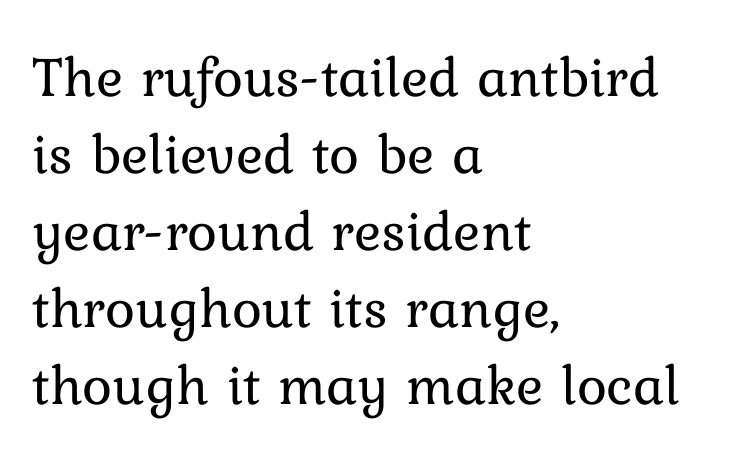
The image shows 57 px regular-weight type, upright; set left-aligned, normal line spacing (1.35x), normal letter spacing, not underlined; low stroke contrast and a medium x-height.
